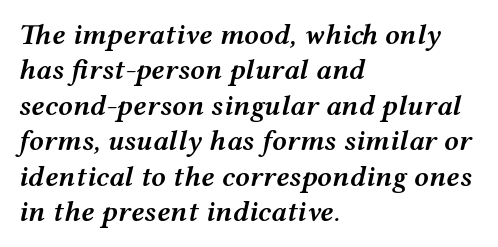
The image shows 29 px semibold, wide type, italic (leaning right); set left-aligned, line spacing 1.22x, normal letter spacing, not underlined; medium stroke contrast and a medium x-height.
